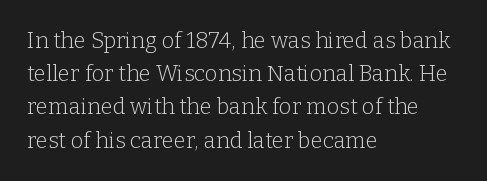
The image shows 22 px text type, upright; set left-aligned, normal line spacing (1.51x), normal letter spacing, not underlined.
